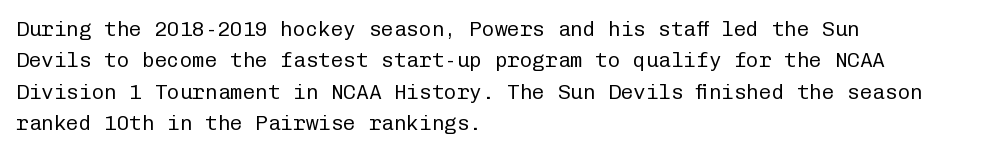
The image shows 21 px text type, upright; set left-aligned, normal line spacing (1.5x), normal letter spacing, not underlined.
